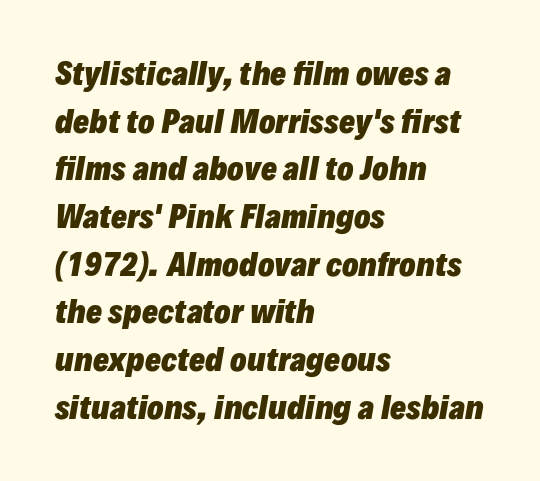
{"italic": "yes", "lean": "right", "slant_degrees": 10, "bold": "yes", "weight": "heavy", "width": "normal", "stroke_contrast": "low", "x_height": "medium", "monospaced": "no", "underline": "no", "align": "left", "line_spacing": "normal", "line_spacing_ratio": 1.59, "letter_spacing": "normal", "letter_spacing_em": 0.0, "glyph_px": 30}
